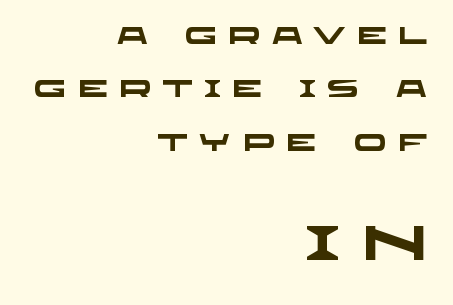
{"serif": "no", "bold": "yes", "weight": "heavy", "width": "wide", "stroke_contrast": "low", "x_height": "large", "monospaced": "no", "underline": "no", "align": "right", "line_spacing": "loose", "line_spacing_ratio": 2.22, "letter_spacing": "wide", "letter_spacing_em": 0.46, "larger_block": "second", "size_ratio": 2.0, "glyph_px": 48}
